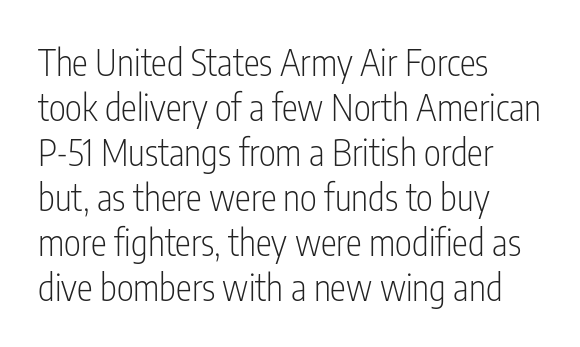
The image shows 36 px light, condensed sans-serif type, upright; set left-aligned, normal line spacing (1.25x), normal letter spacing, not underlined; low stroke contrast and a medium x-height.
